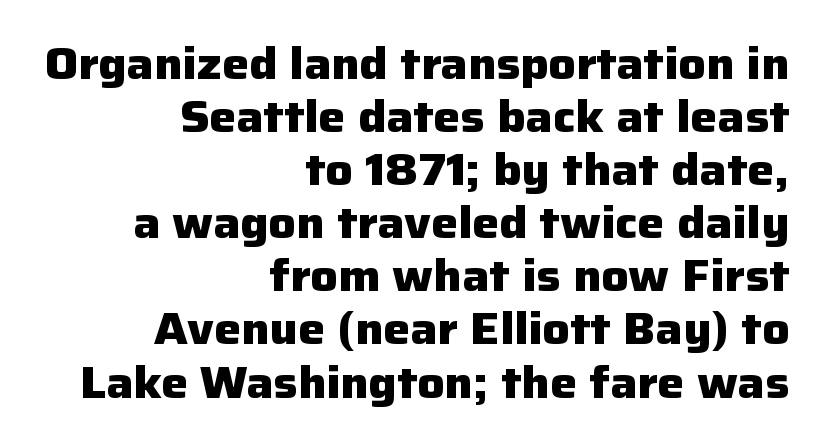
{"serif": "no", "italic": "no", "bold": "yes", "weight": "heavy", "width": "normal", "stroke_contrast": "low", "x_height": "medium", "monospaced": "no", "underline": "no", "align": "right", "line_spacing_ratio": 1.18, "letter_spacing": "normal", "letter_spacing_em": 0.0, "glyph_px": 45}
